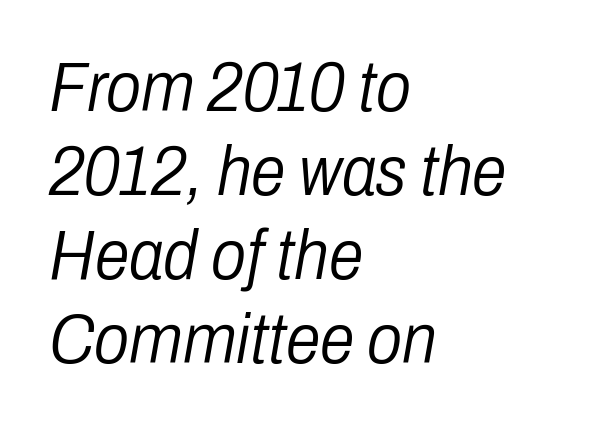
What stands out about the letter spacing? Nothing — it is the standard amount. The cut favours lightness, reaching ordinary text weight at its darkest. The rendering uses natural spacing where letterforms have individual widths. The baseline area is clear. The glyphs look as if they've been sheared to an angle.
